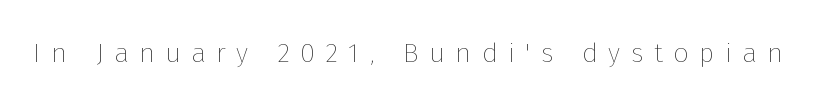
These glyphs show unthickened strokes, regular width or finer. Underlining? Definitely not there. Characters remain perfectly vertical along every line. Caption: expanded tracking, letters set apart.
